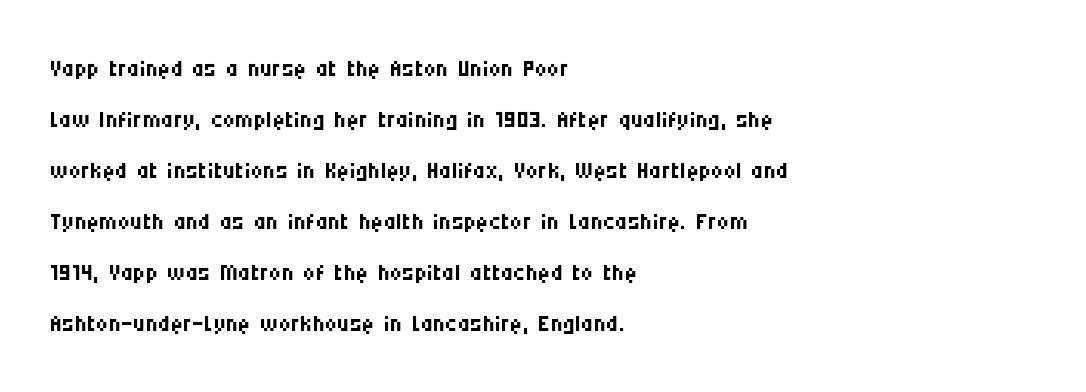
The words here are not underlined. Each word holds together tightly as a unit, with standard inter-letter gaps. Note: no serifs on the glyphs. These lines are rendered in a variable-pitch font. Compared with typical paragraphs, the rows here are spaced about the same. If you drew a ruler down the left edge, every line would touch it.
